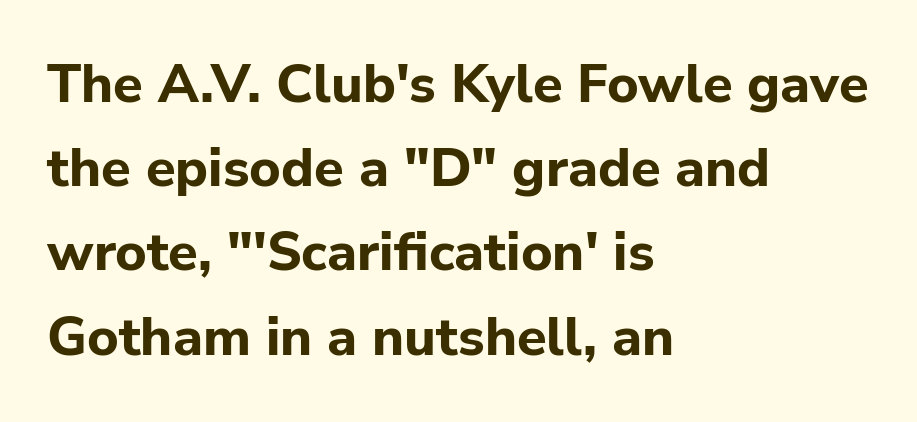
The image shows 54 px bold sans-serif type, upright; set left-aligned, normal line spacing (1.56x), normal letter spacing, not underlined; low stroke contrast and a medium x-height.
